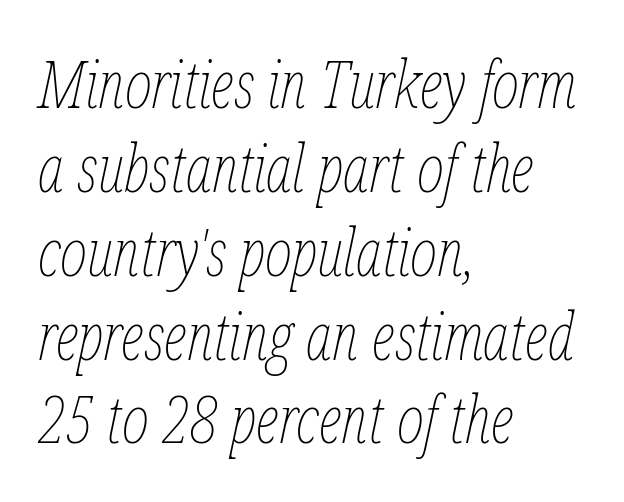
The image shows 65 px thin, condensed type, italic (leaning right); set left-aligned, normal line spacing (1.29x), normal letter spacing, not underlined; low stroke contrast and a medium x-height.
